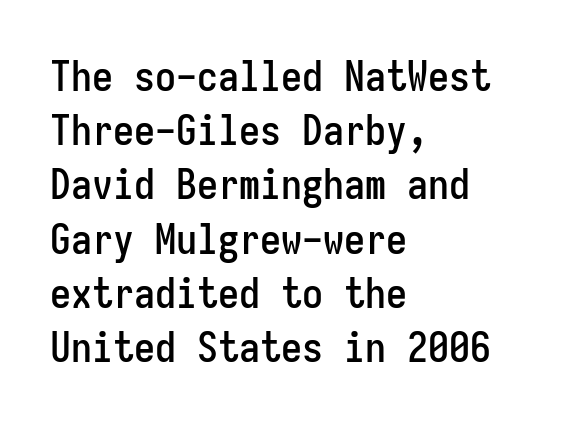
Which margin do the lines hug? The left one — the right edge is uneven. The face used here is rendered with its standard letterfit. The passage shown is typeset with a sans-serif family. Note the uniform advance width — an 'i' takes as much space as an 'm'. Characters remain perfectly vertical along every line. Summary of vertical rhythm: regular, with standard interline spacing.
